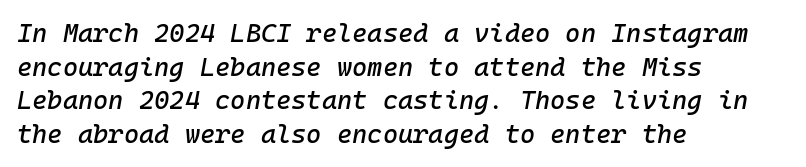
Bare-footed words on every line. There is no visible air inserted between adjacent glyphs. Quick note: italic. Every row of glyphs begins at an identical x-position on the left. This sample keeps an unexceptional amount of space between lines.
